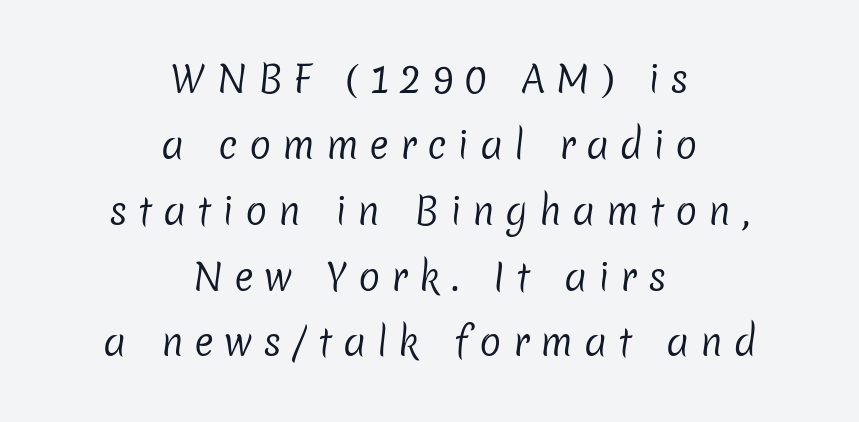
{"serif": "no", "bold": "no", "weight": "regular", "width": "normal", "stroke_contrast": "low", "x_height": "medium", "monospaced": "no", "underline": "no", "align": "center", "line_spacing_ratio": 1.78, "letter_spacing": "wide", "letter_spacing_em": 0.29, "glyph_px": 37}
